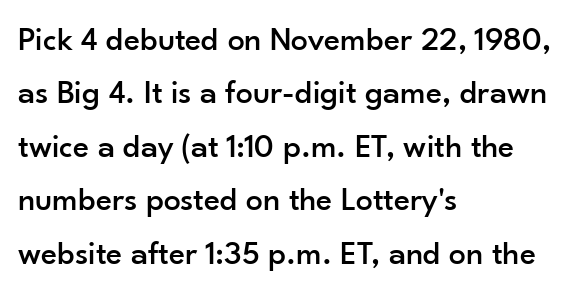
{"serif": "no", "italic": "no", "width": "normal", "stroke_contrast": "low", "x_height": "small", "monospaced": "no", "underline": "no", "align": "left", "line_spacing": "normal", "line_spacing_ratio": 1.57, "letter_spacing": "normal", "letter_spacing_em": 0.0, "glyph_px": 34}
